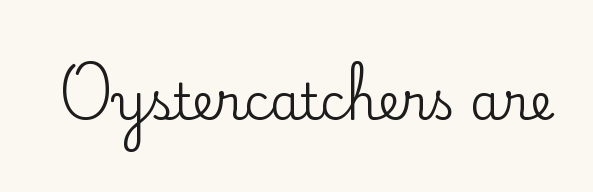
{"serif": "yes", "italic": "no", "width": "normal", "stroke_contrast": "low", "x_height": "small", "monospaced": "no", "underline": "no", "letter_spacing": "normal", "letter_spacing_em": 0.0, "glyph_px": 49}
